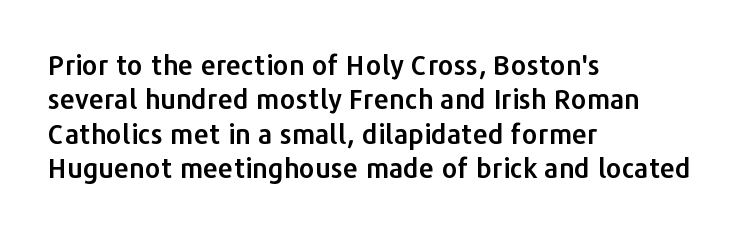
The image shows 27 px text type, upright; set left-aligned, normal line spacing (1.27x), normal letter spacing, not underlined.
